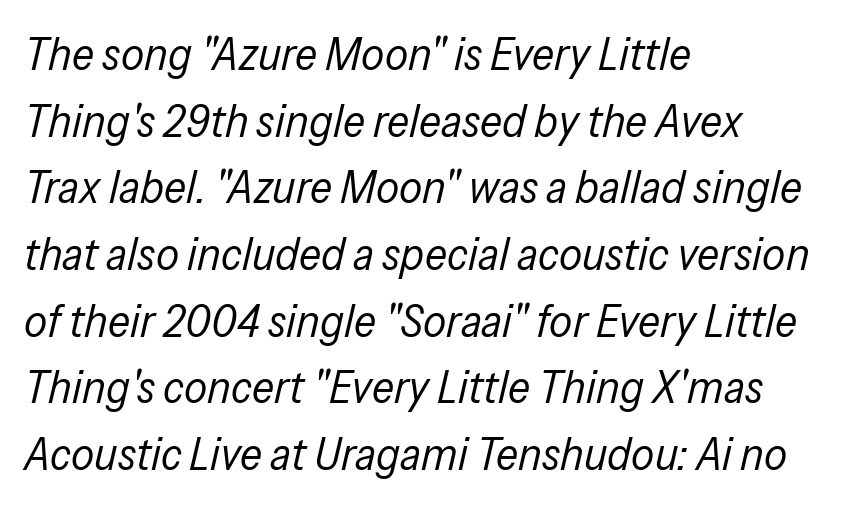
The image shows 46 px regular-weight, condensed type, italic (leaning right); set left-aligned, normal line spacing (1.45x), normal letter spacing, not underlined; low stroke contrast and a medium x-height.
